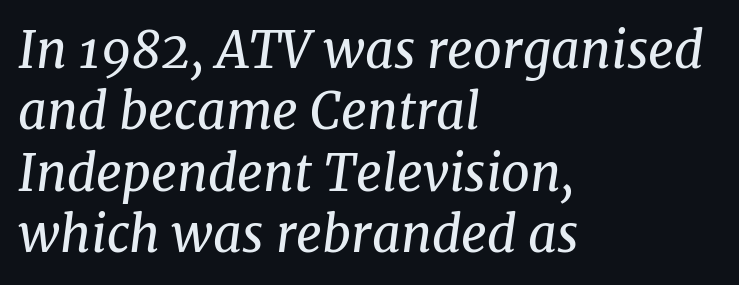
Q: Is the text bold? A: No.
Q: Is the text italic (slanted)? A: Yes, it leans right by about 8 degrees.
Q: Is the typeface a serif or a sans-serif typeface? A: Serif.
Q: Is the text underlined? A: No.
Q: How is the paragraph aligned? A: Left-aligned.
Q: Is the spacing between letters normal or unusually wide? A: Normal.
Q: Width (condensed, normal, or wide)? A: Normal.
Q: Stroke contrast? A: Medium.
Q: x-height? A: Medium.
Q: Monospaced? A: No.
